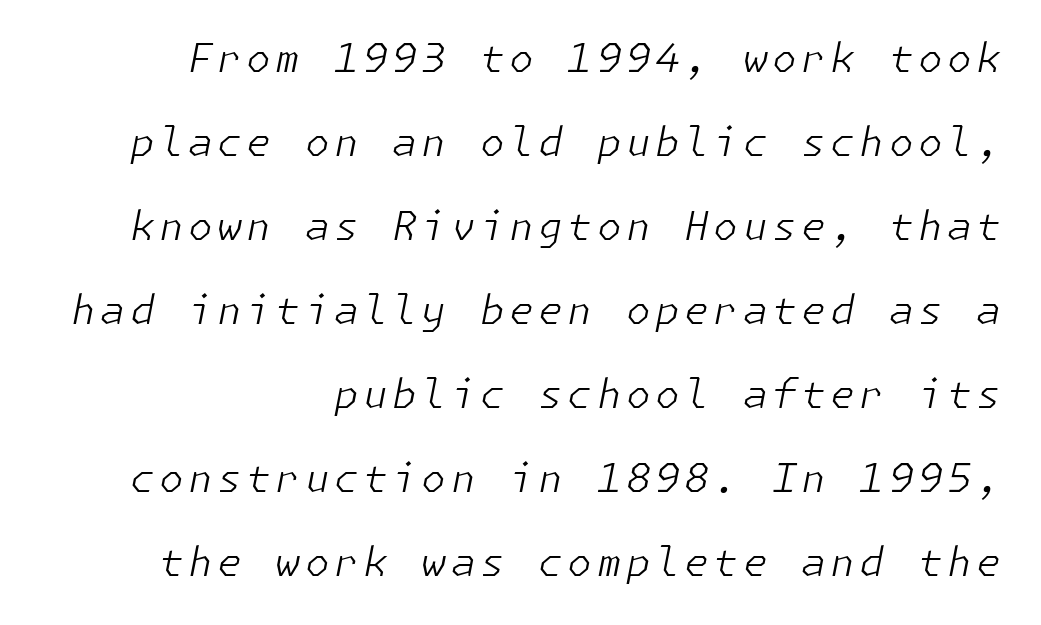
{"italic": "yes", "lean": "right", "slant_degrees": 11, "bold": "no", "weight": "light", "width": "normal", "stroke_contrast": "low", "x_height": "medium", "underline": "no", "align": "right", "line_spacing": "loose", "line_spacing_ratio": 2.1, "glyph_px": 40}
